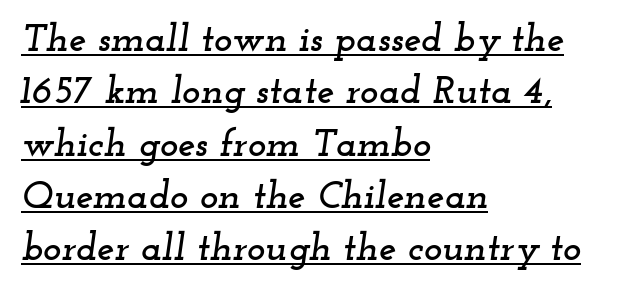
Q: Is the text italic (slanted)? A: Yes, it leans right by about 12 degrees.
Q: Is the typeface a serif or a sans-serif typeface? A: Serif.
Q: Is the text underlined? A: Yes.
Q: How is the paragraph aligned? A: Left-aligned.
Q: Is the spacing between letters normal or unusually wide? A: Normal.
Q: Is the spacing between lines tight, normal or loose? A: Normal.
Q: Width (condensed, normal, or wide)? A: Wide.
Q: Stroke contrast? A: Low.
Q: x-height? A: Small.
Q: Monospaced? A: No.
